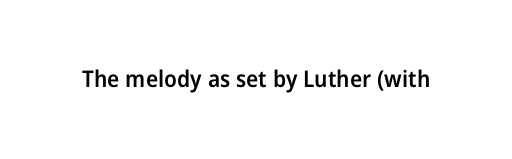
Q: Is the text bold? A: Semi-bold.
Q: Is the text italic (slanted)? A: No, it is upright.
Q: Is the text underlined? A: No.
Q: Is the spacing between letters normal or unusually wide? A: Normal.
